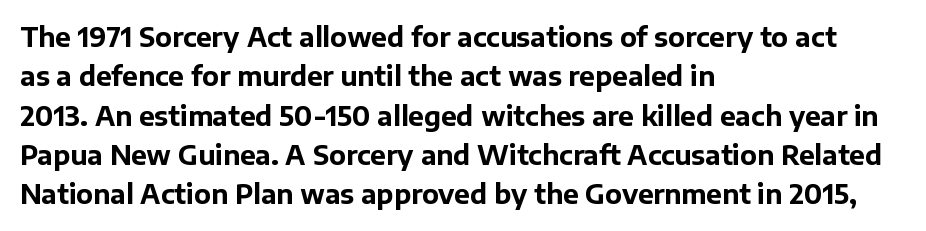
Typeset ragged right — the left edge is the straight one. The passage shown is not underscored anywhere. The lettering stays uniformly vertical, giving the passage a roman look. Short note: letters normally spaced.
